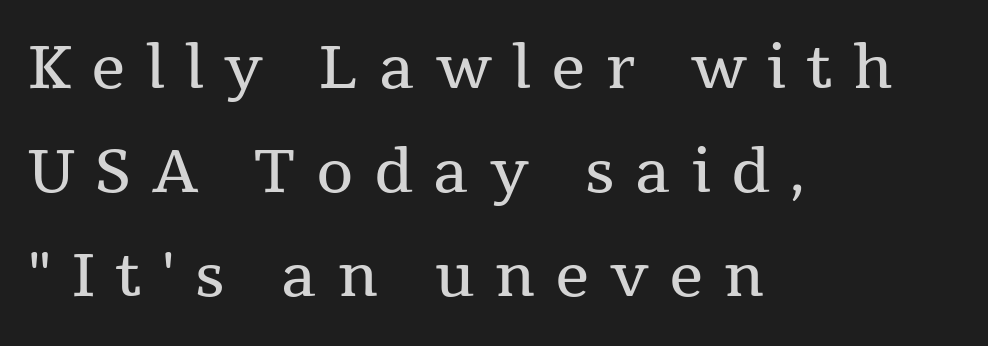
The image shows 60 px regular-weight serif type, upright; set left-aligned, line spacing 1.73x, unusually wide letter spacing (+0.34 em), not underlined; medium stroke contrast and a medium x-height.
